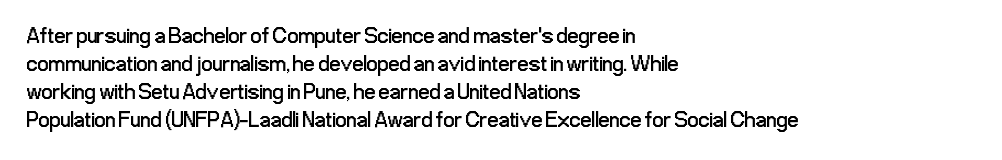
Q: Is the text bold? A: No.
Q: Is the text italic (slanted)? A: No, it is upright.
Q: Is the text underlined? A: No.
Q: How is the paragraph aligned? A: Left-aligned.
Q: Is the spacing between letters normal or unusually wide? A: Normal.
Q: Is the spacing between lines tight, normal or loose? A: Normal.
